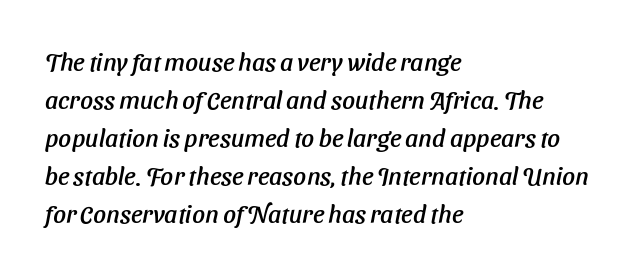
Compared with typical paragraphs, the rows here are spaced about the same. Visually the block forms a straight wall on the left and a jagged coastline on the right. How are the letters spaced? Ordinarily, with no added tracking. Does the lettering tilt? It does — this is italic.
